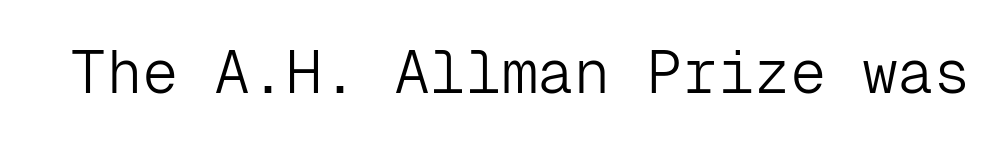
Q: Is the text bold? A: No.
Q: Is the text italic (slanted)? A: No, it is upright.
Q: Is the typeface a serif or a sans-serif typeface? A: Sans-serif.
Q: Is the text underlined? A: No.
Q: Is the spacing between letters normal or unusually wide? A: Normal.
Q: Width (condensed, normal, or wide)? A: Normal.
Q: Stroke contrast? A: Low.
Q: x-height? A: Medium.
Q: Monospaced? A: Yes.
